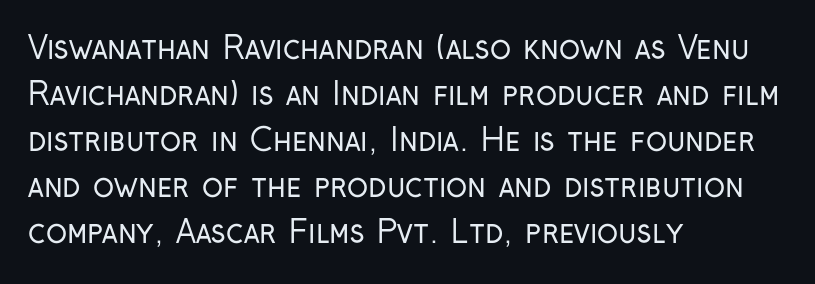
{"serif": "no", "italic": "no", "bold": "no", "weight": "regular", "width": "condensed", "stroke_contrast": "low", "x_height": "medium", "monospaced": "no", "underline": "no", "align": "left", "line_spacing": "normal", "line_spacing_ratio": 1.48, "letter_spacing": "normal", "letter_spacing_em": 0.0, "glyph_px": 31}
